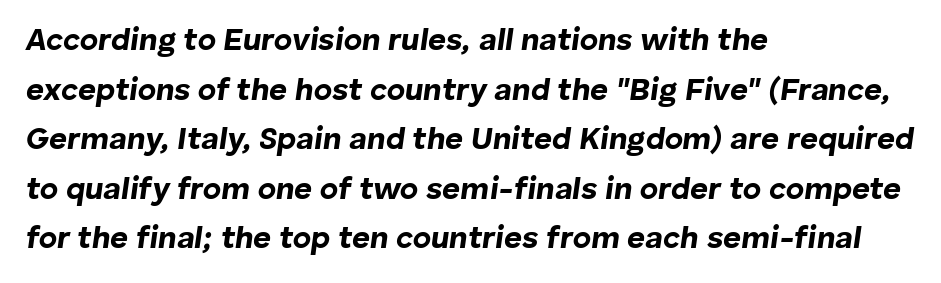
{"italic": "yes", "lean": "right", "slant_degrees": 8, "bold": "yes", "weight": "bold", "width": "normal", "stroke_contrast": "low", "x_height": "medium", "monospaced": "no", "underline": "no", "align": "left", "line_spacing": "normal", "line_spacing_ratio": 1.6, "letter_spacing": "normal", "letter_spacing_em": 0.0, "glyph_px": 31}
